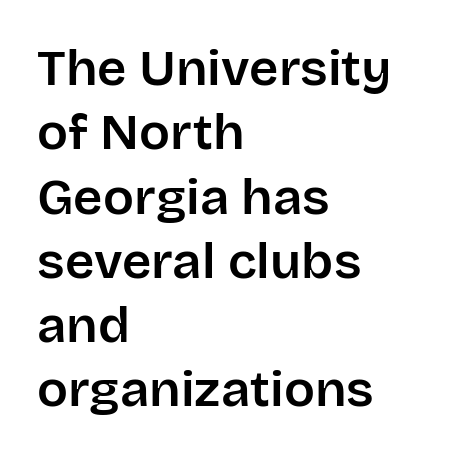
Looks like regular typesetting: each glyph gets only the width it needs. The typography opts for an upright posture over an oblique one. One glance says typical: line gaps are just what's usual. Letter spacing: default.
